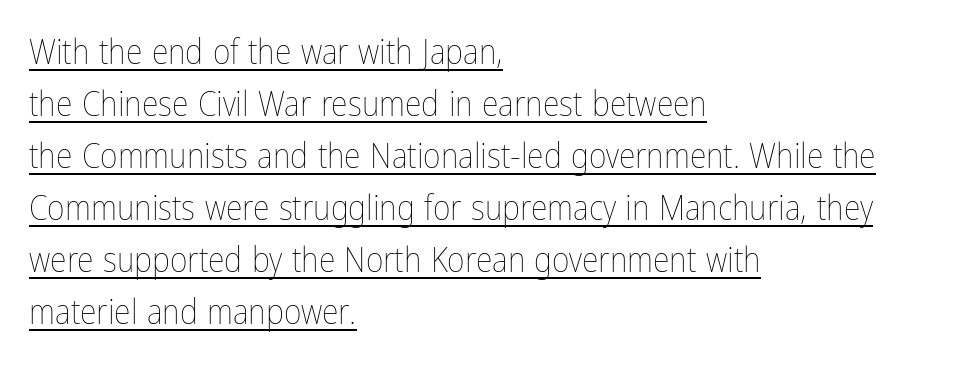
The image shows 34 px thin, condensed type, upright; set left-aligned, normal line spacing (1.53x), normal letter spacing, underlined; low stroke contrast and a medium x-height.
